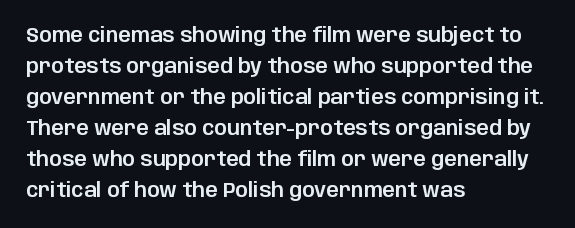
The image shows 20 px text type, upright; set left-aligned, normal line spacing (1.55x), normal letter spacing, not underlined.
